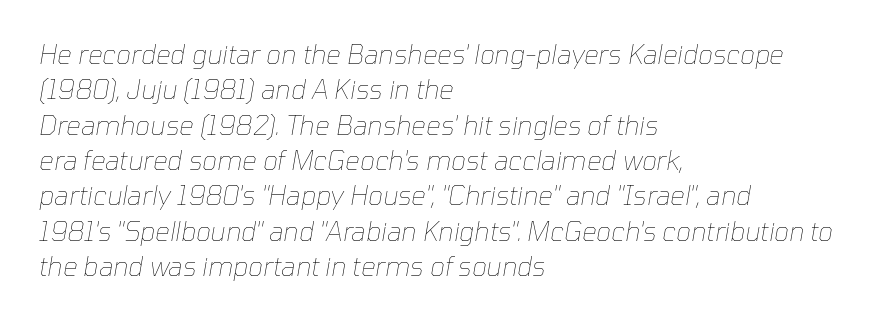
The image shows 26 px text type, italic (leaning right); set left-aligned, normal line spacing (1.36x), normal letter spacing, not underlined.
